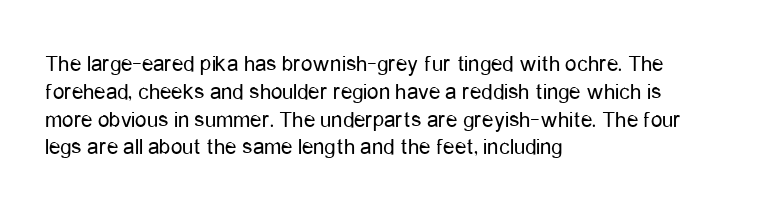
The image shows 23 px text type, upright; set left-aligned, line spacing 1.21x, normal letter spacing, not underlined.
